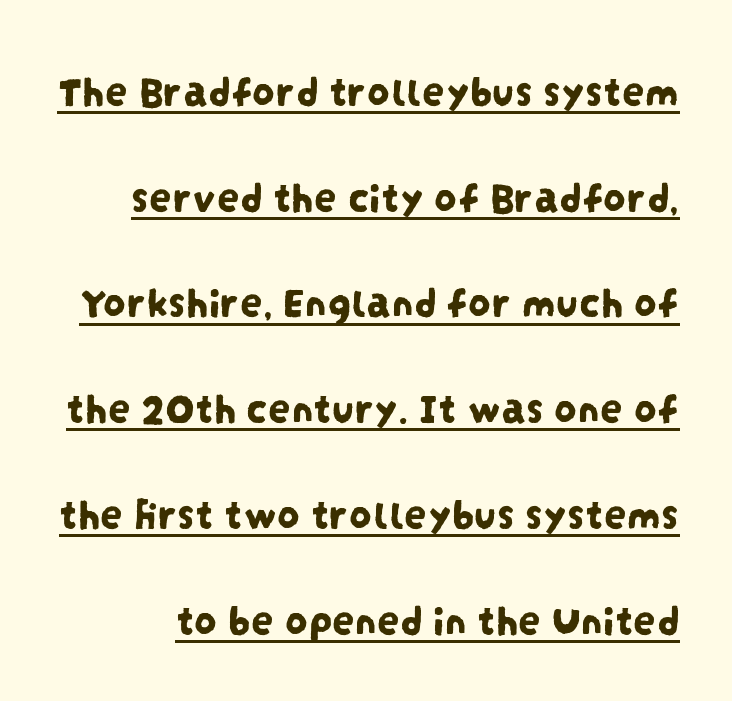
Q: Is the typeface a serif or a sans-serif typeface? A: Sans-serif.
Q: Is the text underlined? A: Yes.
Q: Is the spacing between letters normal or unusually wide? A: Normal.
Q: Is the spacing between lines tight, normal or loose? A: Loose.
Q: Width (condensed, normal, or wide)? A: Condensed.
Q: Stroke contrast? A: Low.
Q: x-height? A: Large.
Q: Monospaced? A: No.
